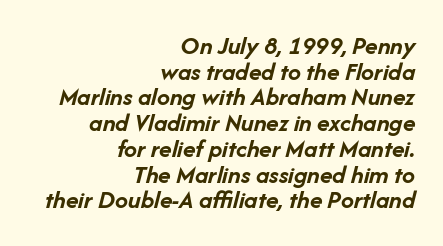
{"italic": "yes", "lean": "right", "slant_degrees": 14, "bold": "yes", "underline": "no", "align": "right", "line_spacing": "tight", "line_spacing_ratio": 0.99, "letter_spacing": "normal", "letter_spacing_em": 0.0, "glyph_px": 26}
